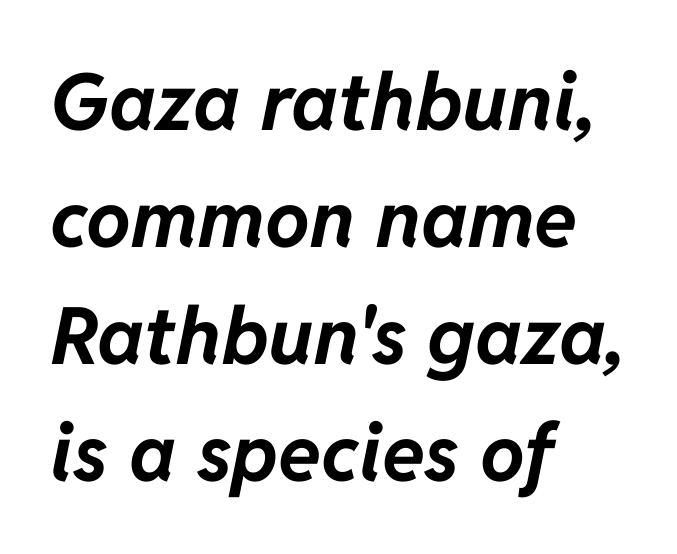
Q: Is the text bold? A: Yes.
Q: Is the text italic (slanted)? A: Yes, it leans right by about 11 degrees.
Q: Is the text underlined? A: No.
Q: How is the paragraph aligned? A: Left-aligned.
Q: Is the spacing between letters normal or unusually wide? A: Normal.
Q: Is the spacing between lines tight, normal or loose? A: Normal.
Q: Width (condensed, normal, or wide)? A: Normal.
Q: Stroke contrast? A: Low.
Q: x-height? A: Medium.
Q: Monospaced? A: No.
